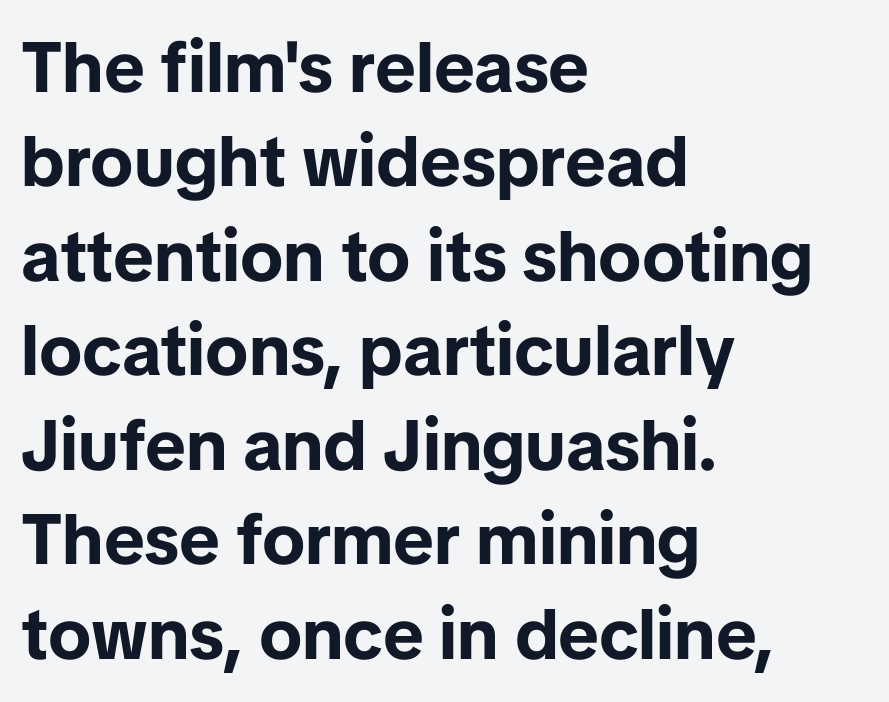
Q: Is the text bold? A: Yes.
Q: Is the text italic (slanted)? A: No, it is upright.
Q: Is the typeface a serif or a sans-serif typeface? A: Sans-serif.
Q: Is the text underlined? A: No.
Q: How is the paragraph aligned? A: Left-aligned.
Q: Is the spacing between letters normal or unusually wide? A: Normal.
Q: Is the spacing between lines tight, normal or loose? A: Normal.
Q: Width (condensed, normal, or wide)? A: Normal.
Q: Stroke contrast? A: Low.
Q: x-height? A: Medium.
Q: Monospaced? A: No.
